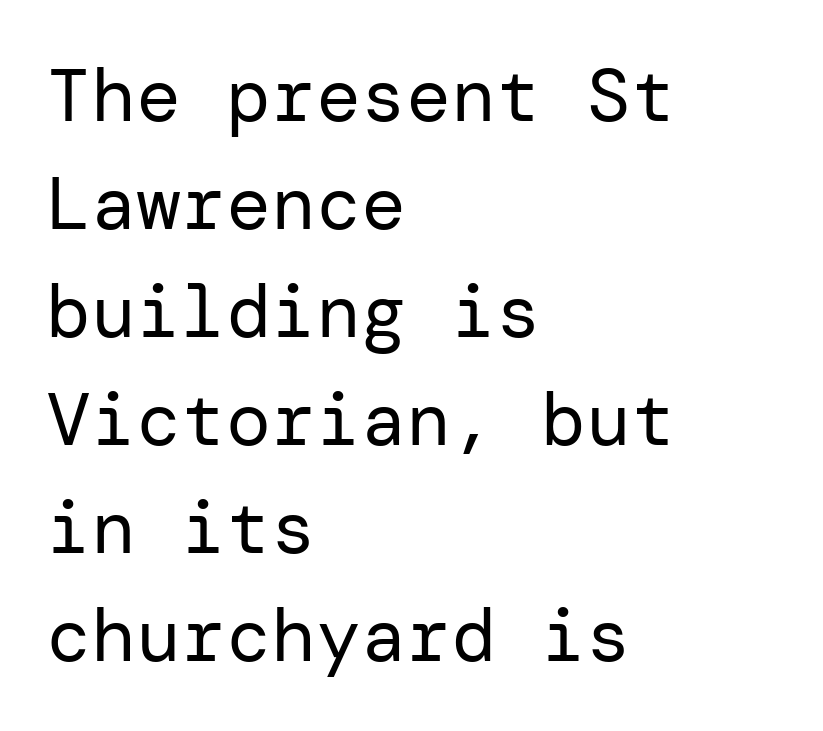
The image shows 75 px regular-weight sans-serif type, upright; set left-aligned, normal line spacing (1.44x), normal letter spacing, not underlined; low stroke contrast and a medium x-height.
